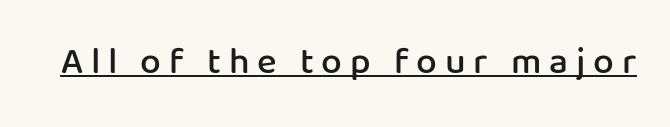
Q: Is the text bold? A: Semi-bold.
Q: Is the text italic (slanted)? A: No, it is upright.
Q: Is the typeface a serif or a sans-serif typeface? A: Sans-serif.
Q: Is the text underlined? A: Yes.
Q: Is the spacing between letters normal or unusually wide? A: Unusually wide.
Q: Width (condensed, normal, or wide)? A: Normal.
Q: Stroke contrast? A: Low.
Q: x-height? A: Medium.
Q: Monospaced? A: No.
